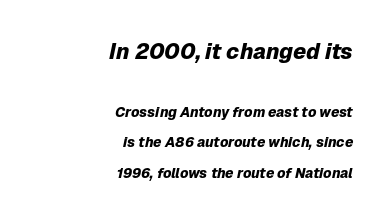
Q: Is the text bold? A: Yes.
Q: Is the text italic (slanted)? A: Yes, it leans right by about 12 degrees.
Q: Is the text underlined? A: No.
Q: How is the paragraph aligned? A: Right-aligned.
Q: Is the spacing between letters normal or unusually wide? A: Normal.
Q: Is the spacing between lines tight, normal or loose? A: Loose.
Q: Which block of text is set in a larger size, the first (top) or the second (bottom)? A: The first (top) one.
